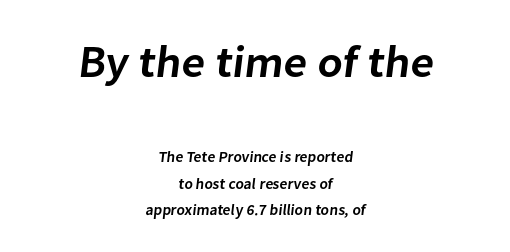
Each word holds together tightly as a unit, with standard inter-letter gaps. The letters advance in unequal steps, a hallmark of proportional type. The initial chunk of copy outweighs the following chunk in type size. A sans-serif font was chosen for this passage.
